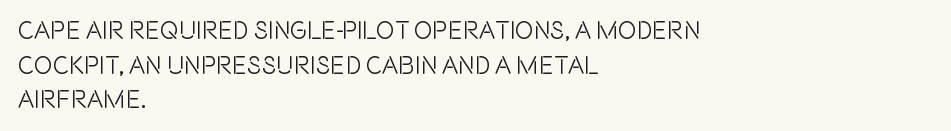
Has an underline been added? It has not. Observe the ordinary spacing: letters are neighbours, not strangers. What's the leading like? Ordinary, nothing unusual. Reading down the block, your eye returns to a fixed left position each line. Every character sits straight up, as roman type does.
